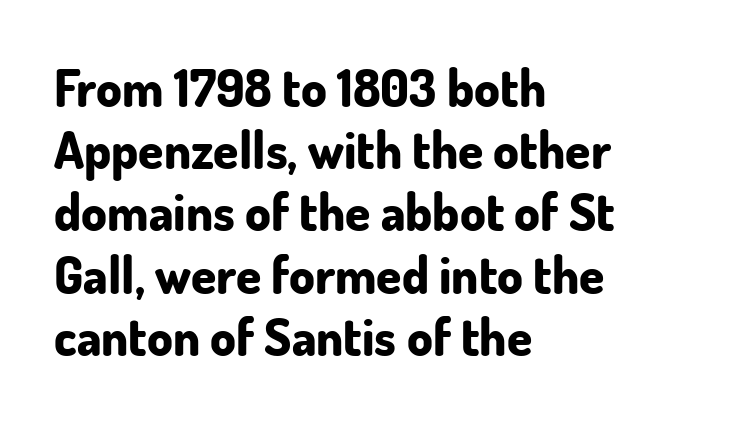
Q: Is the text bold? A: Yes.
Q: Is the text italic (slanted)? A: No, it is upright.
Q: Is the typeface a serif or a sans-serif typeface? A: Sans-serif.
Q: Is the text underlined? A: No.
Q: How is the paragraph aligned? A: Left-aligned.
Q: Is the spacing between letters normal or unusually wide? A: Normal.
Q: Width (condensed, normal, or wide)? A: Normal.
Q: Stroke contrast? A: Low.
Q: x-height? A: Small.
Q: Monospaced? A: No.
